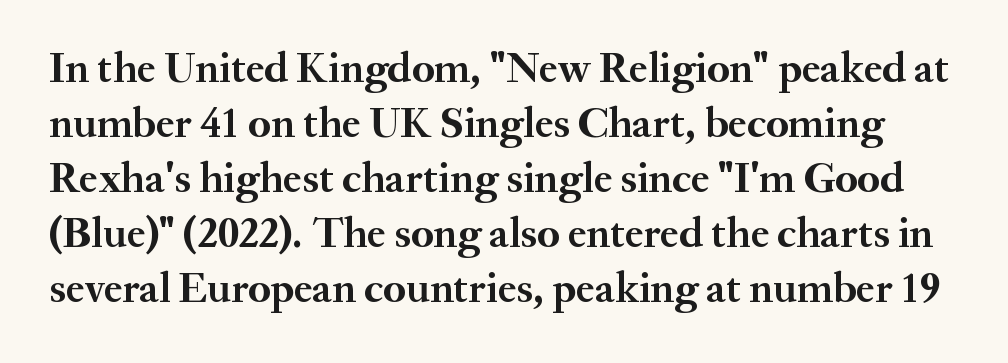
I'd describe the lettering as bold — thick and assertive. Is there any slant? The stems are plumb. Proportional: the letters do not fall into vertical columns. Interline gaps are of average width in this sample. Type without underlining.
